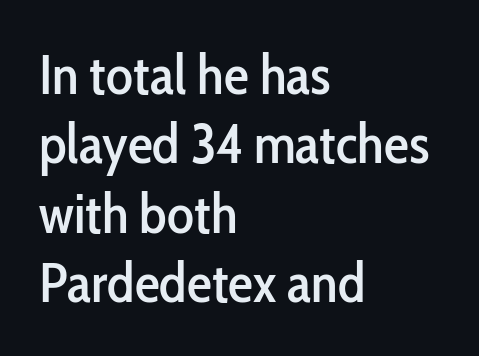
Q: Is the text italic (slanted)? A: No, it is upright.
Q: Is the typeface a serif or a sans-serif typeface? A: Sans-serif.
Q: Is the text underlined? A: No.
Q: How is the paragraph aligned? A: Left-aligned.
Q: Is the spacing between letters normal or unusually wide? A: Normal.
Q: Width (condensed, normal, or wide)? A: Condensed.
Q: Stroke contrast? A: Low.
Q: x-height? A: Medium.
Q: Monospaced? A: No.
